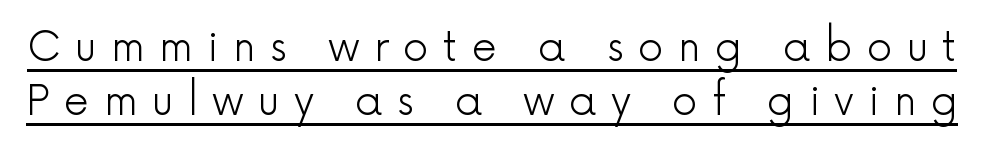
Think of a printed novel: that variable character pitch is what you see here. These characters rest on top of a visible drawn line. Vertical spacing — default. Think standard paragraph weight, or any step lighter than that. The letters stand straight up with perfectly vertical stems.
